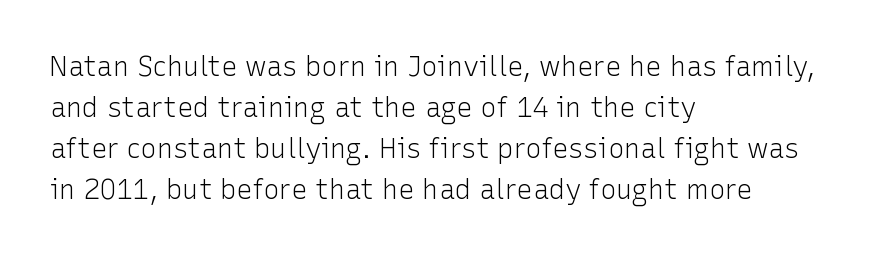
Q: Is the text bold? A: No.
Q: Is the text italic (slanted)? A: No, it is upright.
Q: Is the text underlined? A: No.
Q: How is the paragraph aligned? A: Left-aligned.
Q: Is the spacing between letters normal or unusually wide? A: Normal.
Q: Is the spacing between lines tight, normal or loose? A: Normal.
